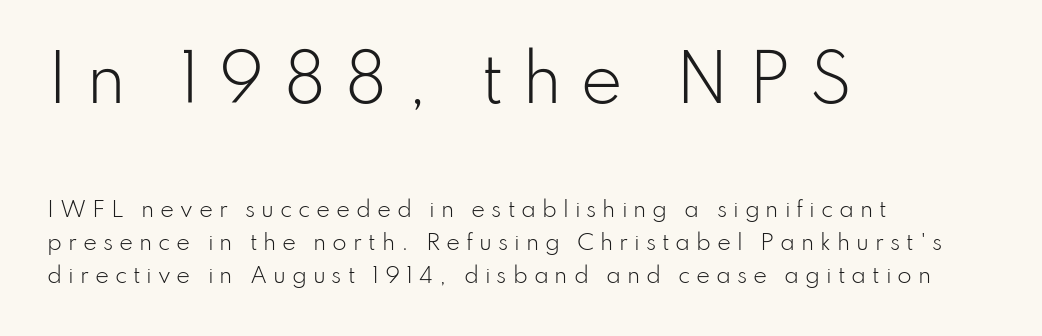
The gaps between neighbouring characters are conspicuously large. Notice how the stems are strictly vertical — no italics here. Just letters on the line, the space beneath them empty. Baseline-to-baseline distance is the conventional proportion of letter height. Varying glyph widths throughout — classic text-font behaviour.
